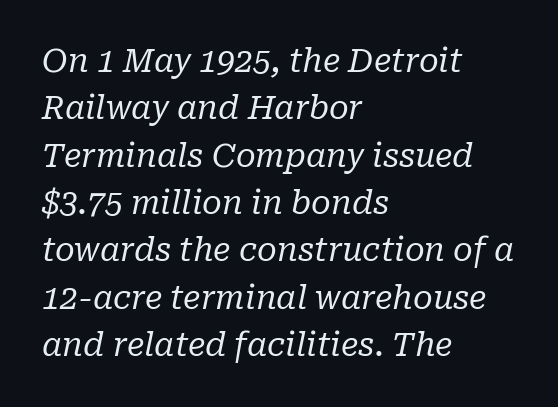
The image shows 32 px regular-weight serif type, italic (leaning right); set left-aligned, normal line spacing (1.48x), normal letter spacing, not underlined; low stroke contrast and a medium x-height.
